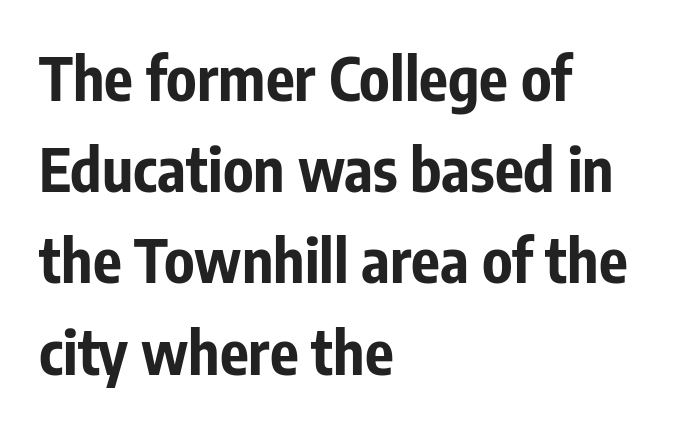
The space beneath each line is pristine and unruled. Nope, no serifs anywhere on these letters. Spacing verdict: proportional, widths tailored to each character. Ordinary non-slanted type is in use. Interline gaps are of average width in this sample. This sample is left-justified, so line endings fall wherever the words run out.
